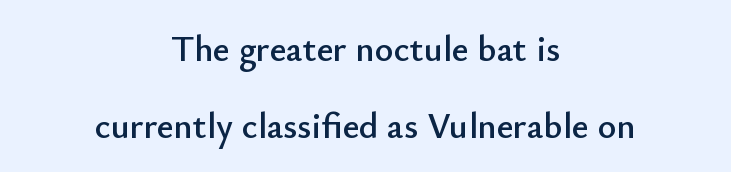
Q: Is the text italic (slanted)? A: No, it is upright.
Q: Is the typeface a serif or a sans-serif typeface? A: Sans-serif.
Q: Is the text underlined? A: No.
Q: How is the paragraph aligned? A: Centered.
Q: Is the spacing between letters normal or unusually wide? A: Normal.
Q: Is the spacing between lines tight, normal or loose? A: Loose.
Q: Width (condensed, normal, or wide)? A: Normal.
Q: Stroke contrast? A: Low.
Q: x-height? A: Small.
Q: Monospaced? A: No.
